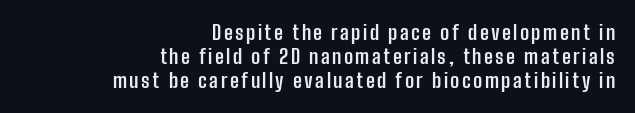
Q: Is the text bold? A: Yes.
Q: Is the text italic (slanted)? A: No, it is upright.
Q: Is the text underlined? A: No.
Q: How is the paragraph aligned? A: Right-aligned.
